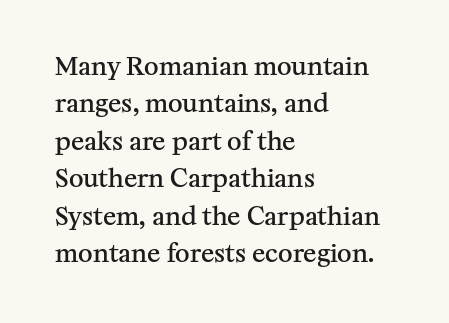
{"italic": "no", "bold": "semi", "underline": "no", "align": "left", "line_spacing": "normal", "line_spacing_ratio": 1.5, "letter_spacing": "normal", "letter_spacing_em": 0.0, "glyph_px": 25}
